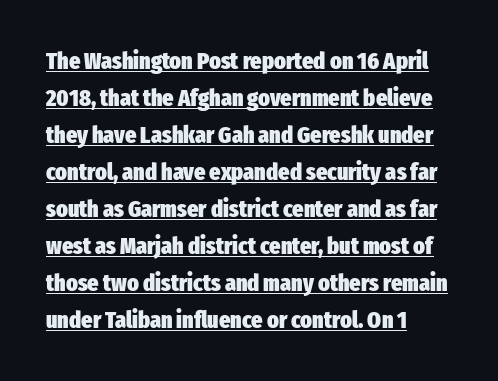
You'd pick this weight for a headline — it's a proper bold. There is no visible air inserted between adjacent glyphs. The face used here appears with an underline applied. This is roman type, the default non-slanted kind. A classic flush-left, rag-right setting is used for this passage. Compared with typical paragraphs, the rows here are spaced about the same.
